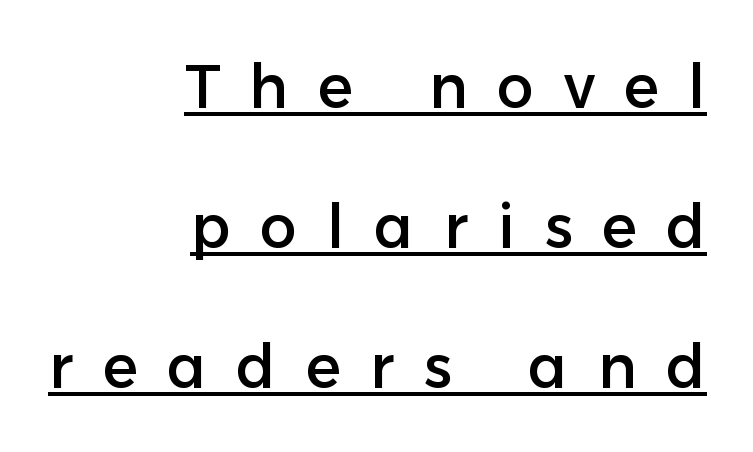
{"serif": "no", "italic": "no", "width": "normal", "stroke_contrast": "low", "x_height": "medium", "monospaced": "no", "underline": "yes", "align": "right", "line_spacing": "loose", "line_spacing_ratio": 2.26, "letter_spacing": "wide", "letter_spacing_em": 0.48, "glyph_px": 62}
